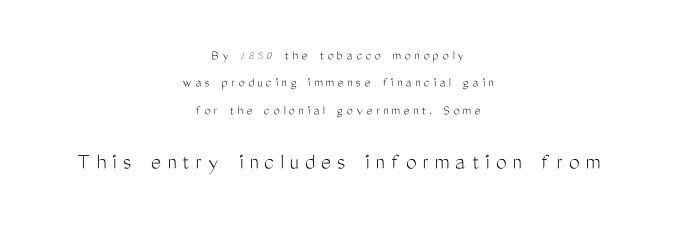
{"italic": "no", "bold": "no", "underline": "no", "align": "center", "line_spacing": "loose", "line_spacing_ratio": 1.96, "letter_spacing": "wide", "letter_spacing_em": 0.25, "larger_block": "second", "size_ratio": 1.71, "glyph_px": 24}
